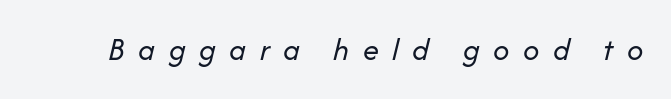
The image shows 32 px regular-weight type, italic (leaning right); set unusually wide letter spacing (+0.42 em), not underlined; low stroke contrast and a medium x-height.
